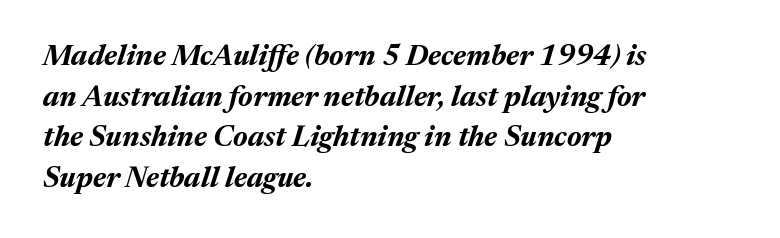
The image shows 29 px bold type, italic (leaning right); set left-aligned, normal line spacing (1.4x), normal letter spacing, not underlined; medium stroke contrast and a medium x-height.
